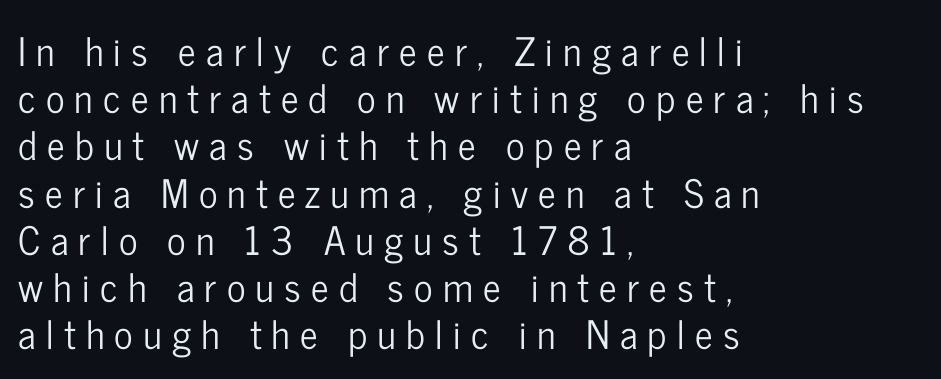
The compositor pushed each line to the left boundary. The lettering holds an erect, upright posture throughout. Descender tails drop into unmarked territory. Inter-character spacing is expanded well beyond the font's built-in metrics. This is sans-serif lettering, the kind often seen on screens and signage.
